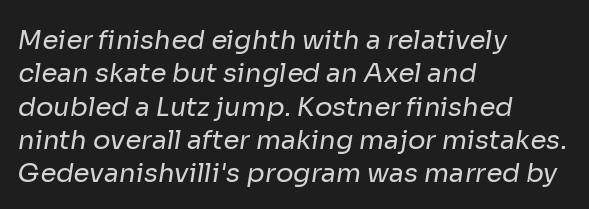
The image shows 26 px text type; set left-aligned, normal line spacing (1.28x), normal letter spacing, not underlined.
